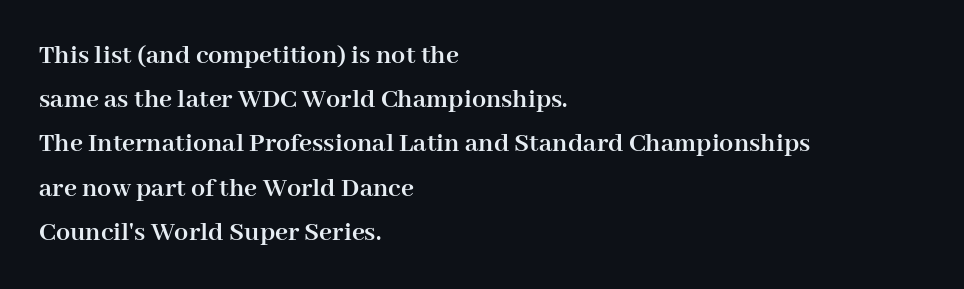
Q: Is the text bold? A: Yes.
Q: Is the text italic (slanted)? A: No, it is upright.
Q: Is the typeface a serif or a sans-serif typeface? A: Serif.
Q: Is the text underlined? A: No.
Q: How is the paragraph aligned? A: Left-aligned.
Q: Is the spacing between letters normal or unusually wide? A: Normal.
Q: Is the spacing between lines tight, normal or loose? A: Normal.
Q: Width (condensed, normal, or wide)? A: Normal.
Q: Stroke contrast? A: High.
Q: x-height? A: Medium.
Q: Monospaced? A: No.
